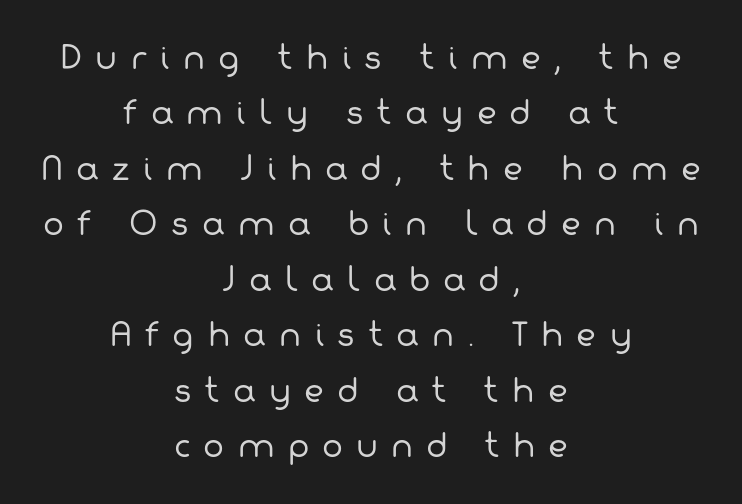
The image shows 31 px regular-weight sans-serif type; set centered, line spacing 1.79x, unusually wide letter spacing (+0.43 em), not underlined; low stroke contrast and a medium x-height.
